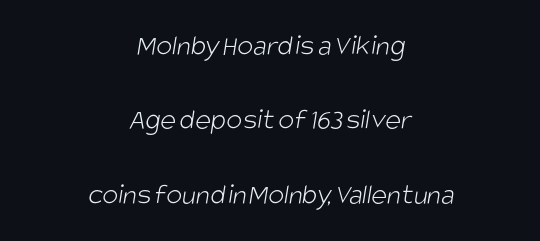
Q: Is the text bold? A: No.
Q: Is the typeface a serif or a sans-serif typeface? A: Sans-serif.
Q: Is the text underlined? A: No.
Q: How is the paragraph aligned? A: Centered.
Q: Is the spacing between letters normal or unusually wide? A: Normal.
Q: Is the spacing between lines tight, normal or loose? A: Loose.
Q: Width (condensed, normal, or wide)? A: Condensed.
Q: Stroke contrast? A: Low.
Q: x-height? A: Large.
Q: Monospaced? A: No.
